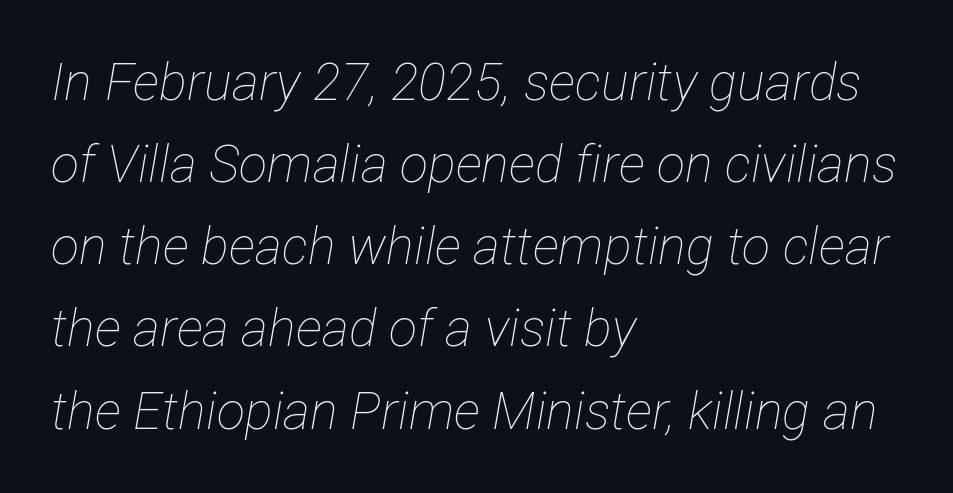
Q: Is the text bold? A: No.
Q: Is the text italic (slanted)? A: Yes, it leans right by about 12 degrees.
Q: Is the text underlined? A: No.
Q: How is the paragraph aligned? A: Left-aligned.
Q: Is the spacing between letters normal or unusually wide? A: Normal.
Q: Is the spacing between lines tight, normal or loose? A: Normal.
Q: Width (condensed, normal, or wide)? A: Condensed.
Q: Stroke contrast? A: Low.
Q: x-height? A: Medium.
Q: Monospaced? A: No.
